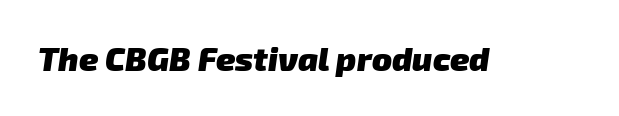
Q: Is the text bold? A: Yes.
Q: Is the typeface a serif or a sans-serif typeface? A: Sans-serif.
Q: Is the text underlined? A: No.
Q: Is the spacing between letters normal or unusually wide? A: Normal.
Q: Width (condensed, normal, or wide)? A: Normal.
Q: Stroke contrast? A: Low.
Q: x-height? A: Medium.
Q: Monospaced? A: No.
